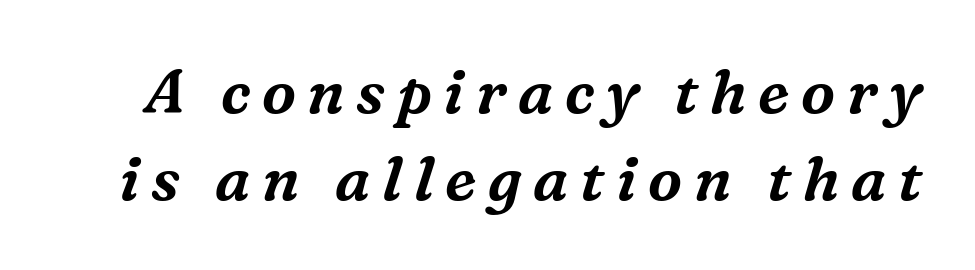
{"serif": "yes", "italic": "yes", "lean": "right", "slant_degrees": 16, "width": "normal", "stroke_contrast": "medium", "x_height": "medium", "monospaced": "no", "underline": "no", "line_spacing": "normal", "line_spacing_ratio": 1.43, "glyph_px": 61}
